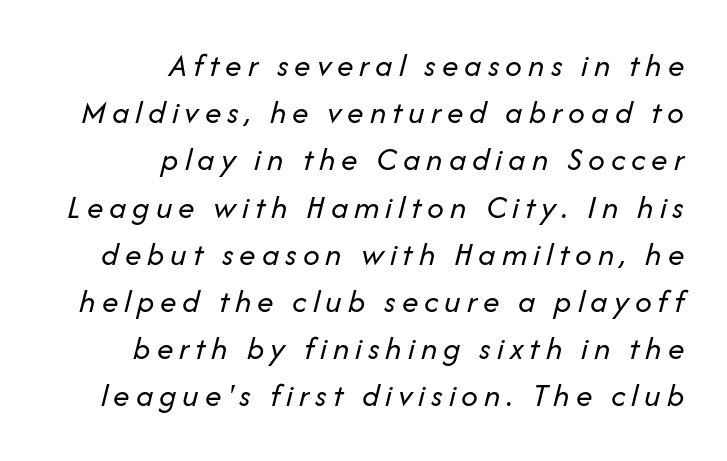
{"italic": "yes", "lean": "right", "slant_degrees": 14, "bold": "no", "weight": "regular", "width": "normal", "stroke_contrast": "low", "x_height": "medium", "monospaced": "no", "underline": "no", "align": "right", "line_spacing": "normal", "line_spacing_ratio": 1.43, "glyph_px": 33}
